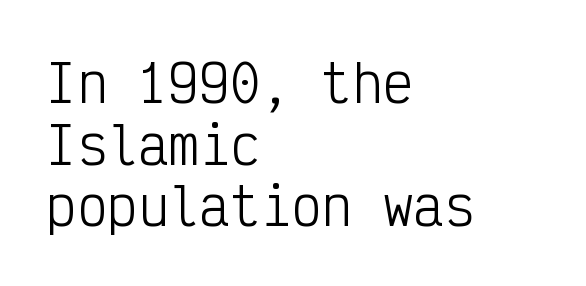
{"serif": "no", "italic": "no", "bold": "no", "weight": "light", "width": "condensed", "stroke_contrast": "low", "x_height": "medium", "monospaced": "yes", "underline": "no", "align": "left", "line_spacing_ratio": 1.21, "letter_spacing": "normal", "letter_spacing_em": 0.0, "glyph_px": 51}
